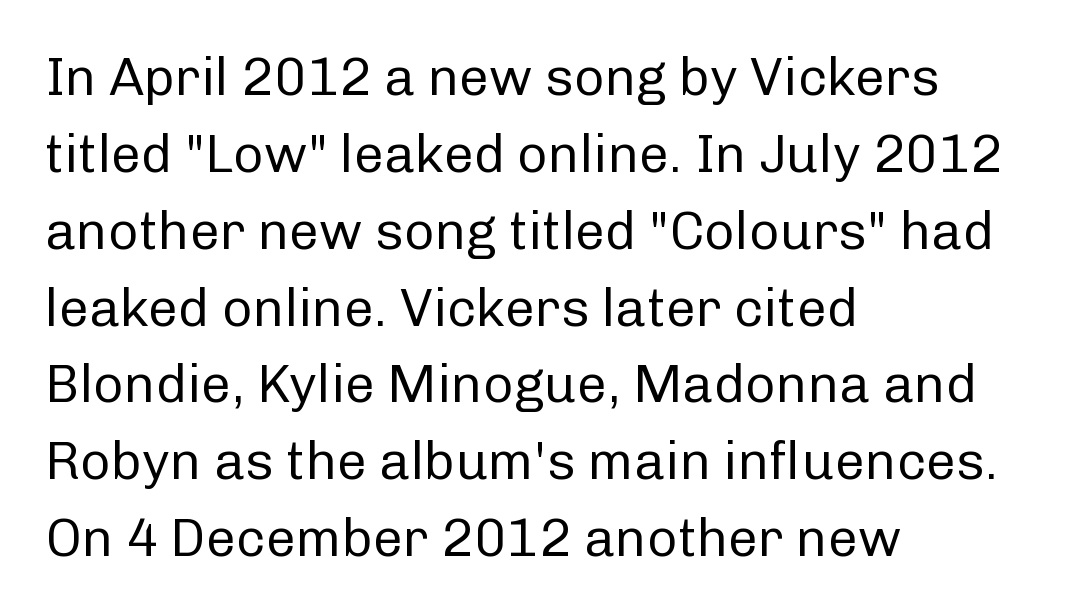
{"serif": "no", "italic": "no", "bold": "no", "weight": "regular", "width": "normal", "stroke_contrast": "low", "x_height": "medium", "monospaced": "no", "underline": "no", "align": "left", "line_spacing": "normal", "line_spacing_ratio": 1.45, "letter_spacing": "normal", "letter_spacing_em": 0.0, "glyph_px": 53}
